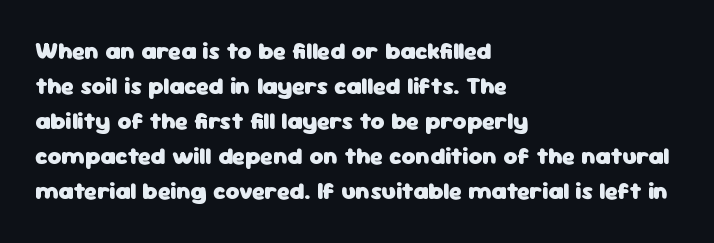
{"italic": "no", "bold": "yes", "underline": "no", "align": "left", "line_spacing": "normal", "line_spacing_ratio": 1.46, "letter_spacing": "normal", "letter_spacing_em": 0.0, "glyph_px": 24}
